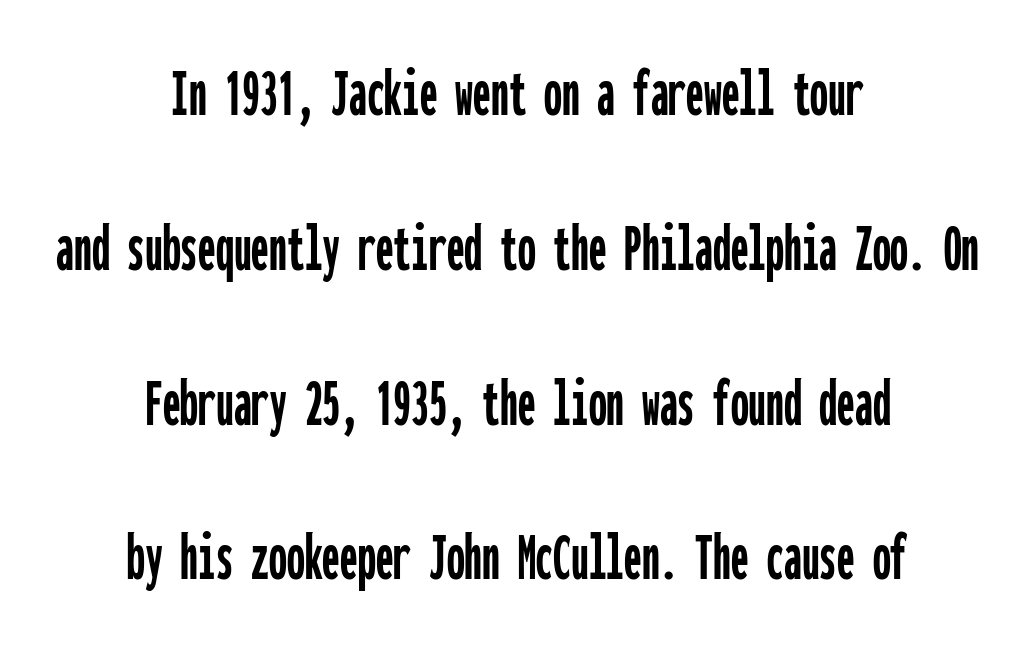
The image shows 71 px condensed sans-serif type, upright, monospaced; set centered, loose line spacing (2.18x), normal letter spacing, not underlined; low stroke contrast and a medium x-height.
